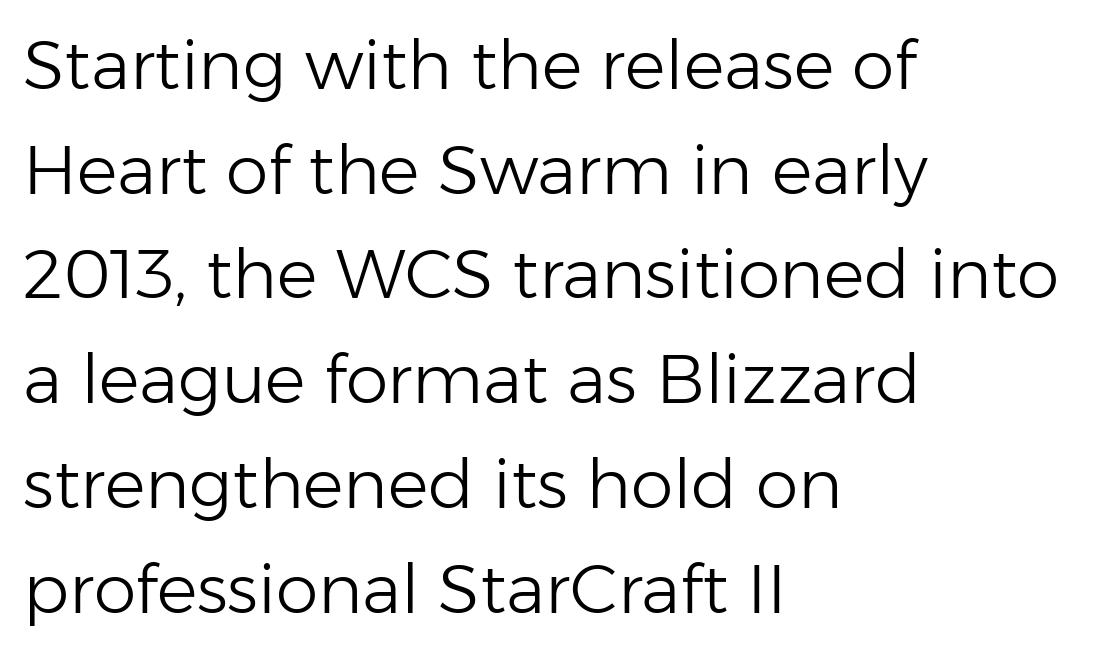
The letterforms sit at book weight or below. The lettering stays uniformly vertical, giving the passage a roman look. Which margin do the lines hug? The left one — the right edge is uneven. Note the varied advance widths — an 'i' is clearly narrower than an 'm'. Serif or sans? Sans — the stroke terminals are bare.
